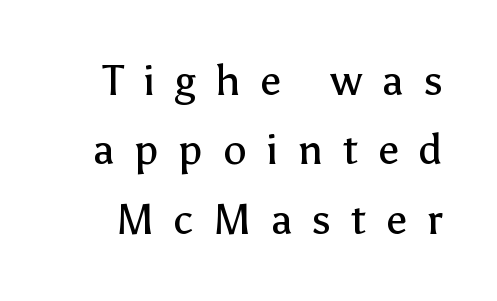
{"serif": "no", "italic": "no", "bold": "no", "weight": "regular", "width": "normal", "stroke_contrast": "low", "x_height": "medium", "monospaced": "no", "underline": "no", "line_spacing": "normal", "line_spacing_ratio": 1.65, "letter_spacing": "wide", "letter_spacing_em": 0.47, "glyph_px": 42}
